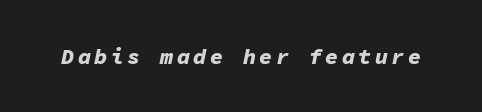
{"italic": "yes", "lean": "right", "slant_degrees": 11, "bold": "yes", "underline": "no", "glyph_px": 22}
